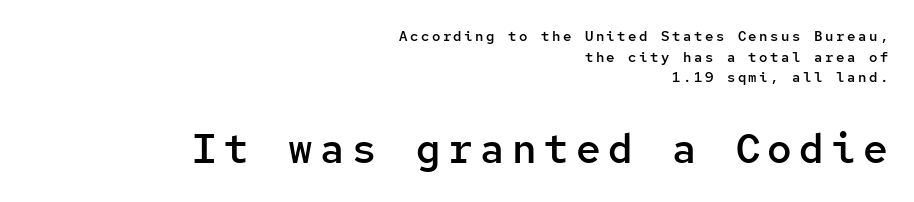
Q: Is the text bold? A: Semi-bold.
Q: Is the text italic (slanted)? A: No, it is upright.
Q: Is the typeface a serif or a sans-serif typeface? A: Sans-serif.
Q: Is the text underlined? A: No.
Q: How is the paragraph aligned? A: Right-aligned.
Q: Is the spacing between lines tight, normal or loose? A: Normal.
Q: Which block of text is set in a larger size, the first (top) or the second (bottom)? A: The second (bottom) one.
Q: Width (condensed, normal, or wide)? A: Normal.
Q: Stroke contrast? A: Low.
Q: x-height? A: Medium.
Q: Monospaced? A: Yes.
